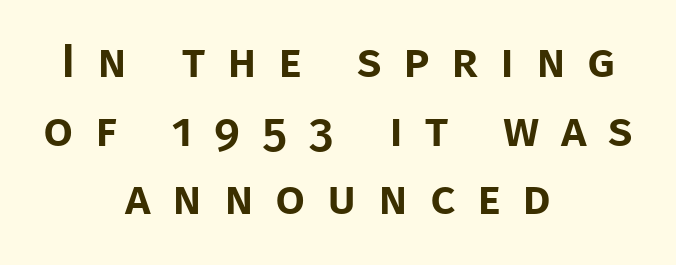
Each row of text sits above clean, open space. The rendering inserts visible extra space after every character. Alignment: centered. The glyphs in this specimen are sans serif. The face used here is proportionally spaced, like ordinary book or web type. A typesetter would mark this as roman, not italic.
